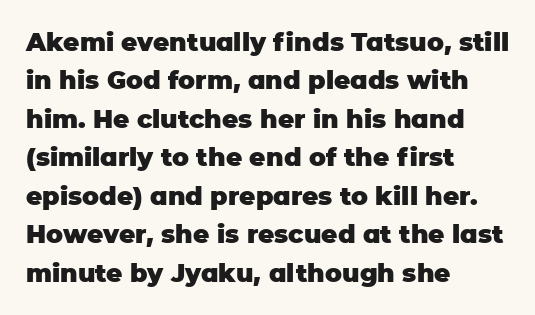
Q: Is the text bold? A: Yes.
Q: Is the text italic (slanted)? A: No, it is upright.
Q: Is the text underlined? A: No.
Q: How is the paragraph aligned? A: Left-aligned.
Q: Is the spacing between letters normal or unusually wide? A: Normal.
Q: Is the spacing between lines tight, normal or loose? A: Normal.
